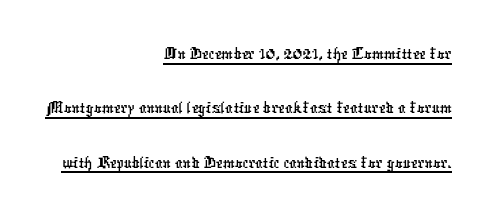
Q: Is the typeface a serif or a sans-serif typeface? A: Sans-serif.
Q: Is the text underlined? A: Yes.
Q: How is the paragraph aligned? A: Right-aligned.
Q: Is the spacing between letters normal or unusually wide? A: Normal.
Q: Is the spacing between lines tight, normal or loose? A: Normal.
Q: Width (condensed, normal, or wide)? A: Condensed.
Q: Stroke contrast? A: Low.
Q: x-height? A: Medium.
Q: Monospaced? A: No.
